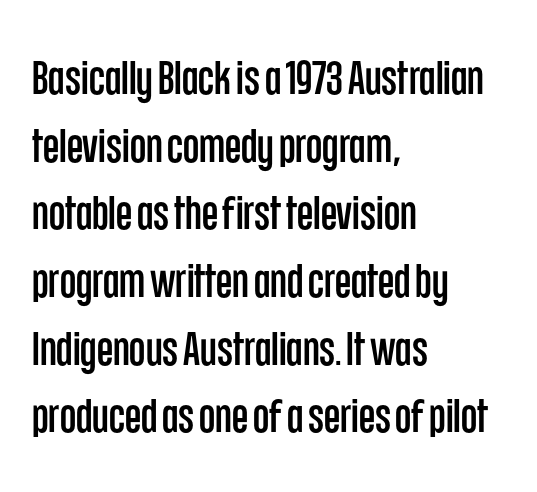
The image shows 47 px condensed sans-serif type, upright; set left-aligned, normal line spacing (1.44x), normal letter spacing, not underlined; low stroke contrast and a large x-height.
